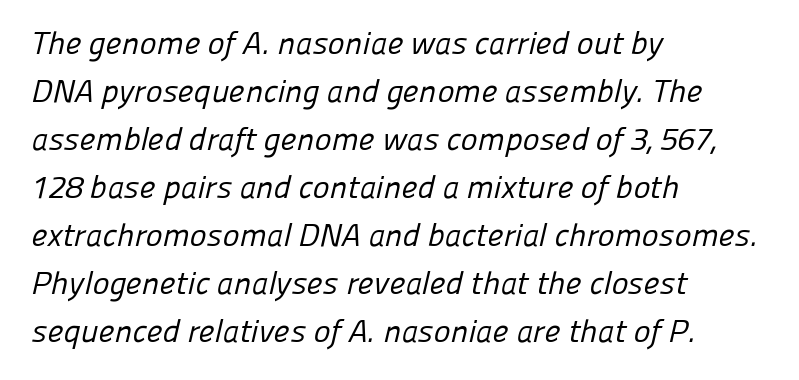
Counters stay open thanks to moderate or lighter strokes. This sample uses a sans-serif face. Nothing unusual about the tracking: characters are spaced as the font intends. Plain, unruled lines of type.
